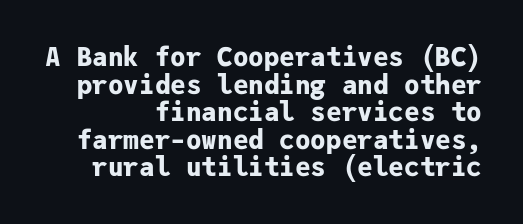
The image shows 26 px bold type, upright; set right-aligned, tight line spacing (1.06x), normal letter spacing, not underlined.
